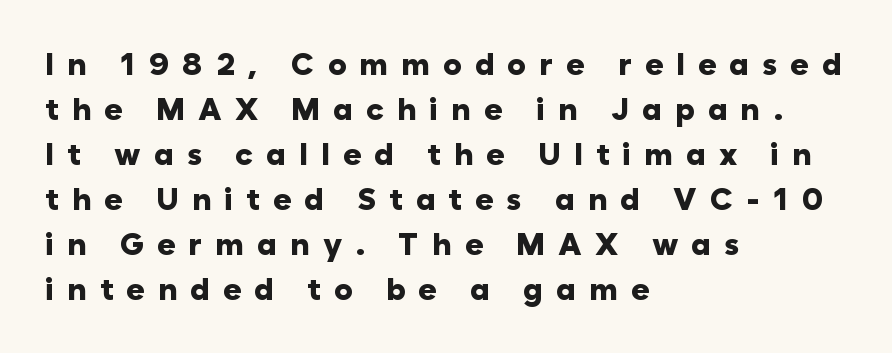
Upright lettering throughout. The glyphs are unaccompanied by any horizontal stroke below them. Someone cranked the tracking dial way up on this one. Think of a printed novel: that variable character pitch is what you see here. The rendering anchors every line to the left-hand side. Notice how thick the strokes are: this is what a full bold looks like.
